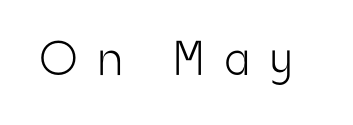
Q: Is the text bold? A: No.
Q: Is the text italic (slanted)? A: No, it is upright.
Q: Is the typeface a serif or a sans-serif typeface? A: Sans-serif.
Q: Is the text underlined? A: No.
Q: Is the spacing between letters normal or unusually wide? A: Unusually wide.
Q: Width (condensed, normal, or wide)? A: Condensed.
Q: Stroke contrast? A: Low.
Q: x-height? A: Medium.
Q: Monospaced? A: No.
